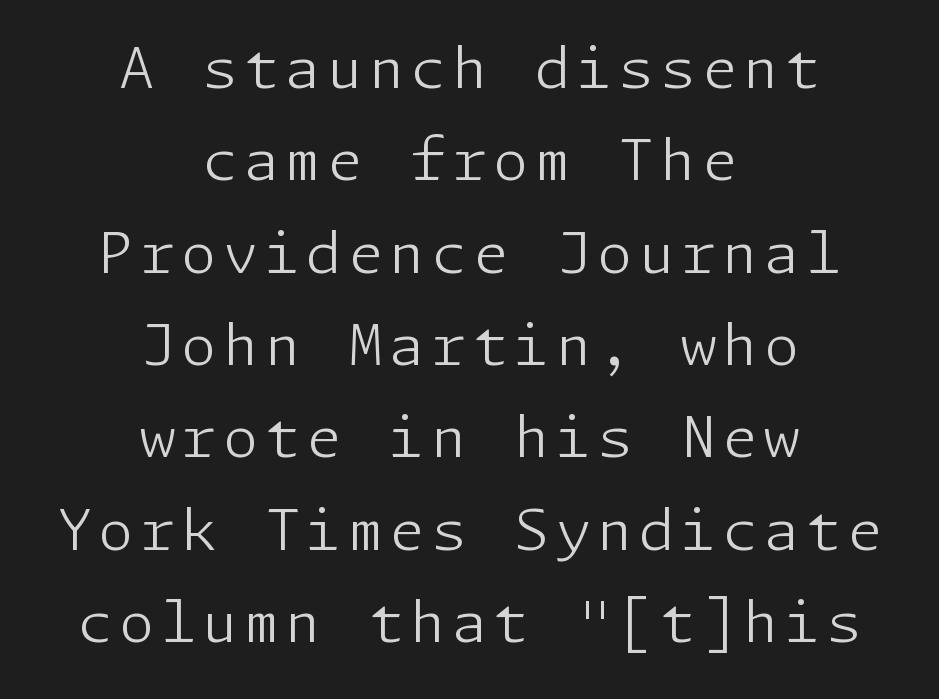
The image shows 57 px light sans-serif type, upright; set centered, normal line spacing (1.62x), not underlined; low stroke contrast and a medium x-height.
